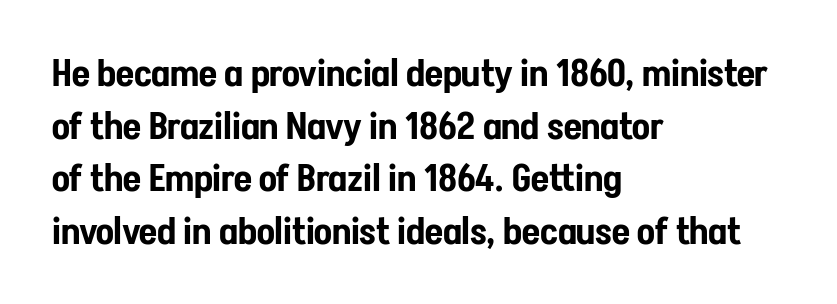
Q: Is the text italic (slanted)? A: No, it is upright.
Q: Is the typeface a serif or a sans-serif typeface? A: Sans-serif.
Q: Is the text underlined? A: No.
Q: How is the paragraph aligned? A: Left-aligned.
Q: Is the spacing between letters normal or unusually wide? A: Normal.
Q: Is the spacing between lines tight, normal or loose? A: Normal.
Q: Width (condensed, normal, or wide)? A: Condensed.
Q: Stroke contrast? A: Low.
Q: x-height? A: Medium.
Q: Monospaced? A: No.
